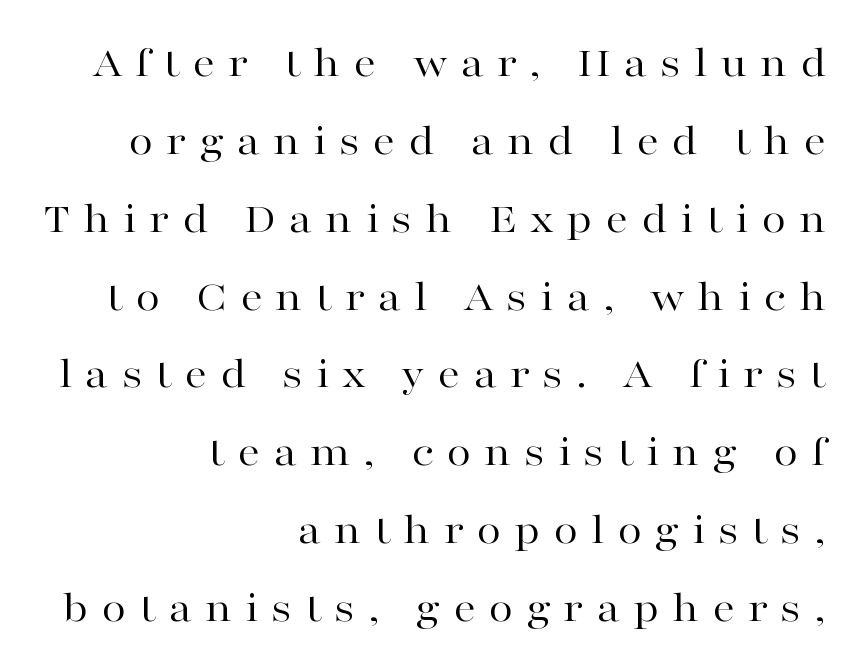
The image shows 45 px regular-weight, wide serif type, upright; set right-aligned, line spacing 1.73x, unusually wide letter spacing (+0.28 em), not underlined; high stroke contrast and a medium x-height.
